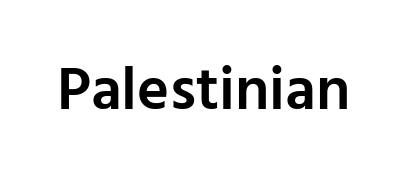
{"serif": "no", "italic": "no", "bold": "semi", "weight": "semibold", "width": "normal", "stroke_contrast": "low", "x_height": "medium", "monospaced": "no", "underline": "no", "letter_spacing": "normal", "letter_spacing_em": 0.0, "glyph_px": 61}
